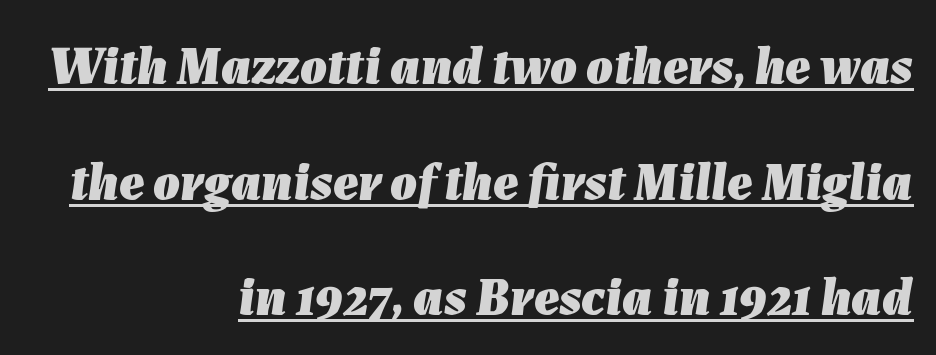
{"italic": "yes", "lean": "right", "slant_degrees": 7, "bold": "yes", "weight": "heavy", "width": "normal", "stroke_contrast": "low", "x_height": "medium", "monospaced": "no", "underline": "yes", "align": "right", "line_spacing": "loose", "line_spacing_ratio": 2.18, "letter_spacing": "normal", "letter_spacing_em": 0.0, "glyph_px": 53}
